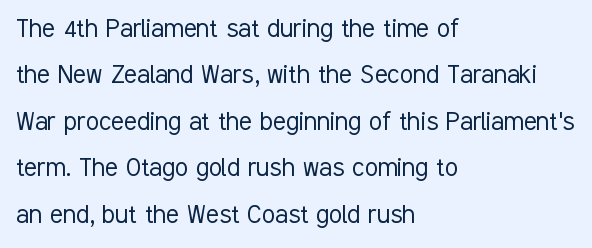
The face used here is proportionally spaced, like ordinary book or web type. What's the leading like? Ordinary, nothing unusual. This rendering employs a face without finishing strokes, i.e., a sans-serif. Italic? Not at all — the glyphs are vertical.
